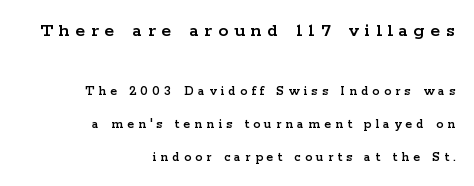
The foot of each line stays bare and open. Observe the wide spacing: letters keep a clear distance from each other. Ascenders rise straight up at ninety degrees. These two chunks differ in scale, with the top chunk taking the larger measure.
